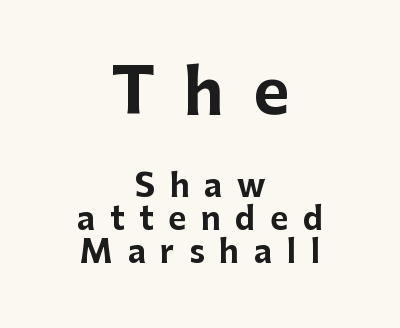
Q: Is the text bold? A: Yes.
Q: Is the text italic (slanted)? A: No, it is upright.
Q: Is the typeface a serif or a sans-serif typeface? A: Sans-serif.
Q: Is the text underlined? A: No.
Q: How is the paragraph aligned? A: Centered.
Q: Is the spacing between letters normal or unusually wide? A: Unusually wide.
Q: Is the spacing between lines tight, normal or loose? A: Tight.
Q: Which block of text is set in a larger size, the first (top) or the second (bottom)? A: The first (top) one.
Q: Width (condensed, normal, or wide)? A: Normal.
Q: Stroke contrast? A: Low.
Q: x-height? A: Medium.
Q: Monospaced? A: No.
